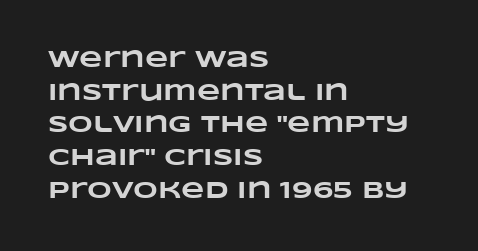
{"bold": "yes", "underline": "no", "align": "left", "line_spacing": "normal", "line_spacing_ratio": 1.36, "letter_spacing": "normal", "letter_spacing_em": 0.0, "glyph_px": 24}
